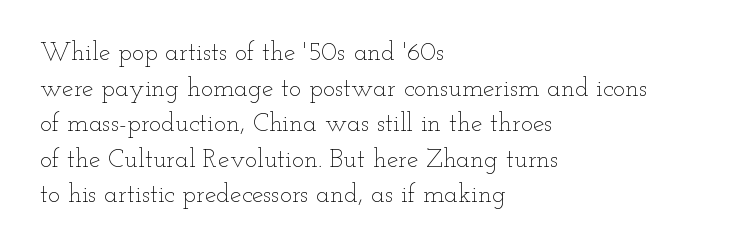
Q: Is the text bold? A: No.
Q: Is the text italic (slanted)? A: No, it is upright.
Q: Is the text underlined? A: No.
Q: How is the paragraph aligned? A: Left-aligned.
Q: Is the spacing between letters normal or unusually wide? A: Normal.
Q: Is the spacing between lines tight, normal or loose? A: Normal.
